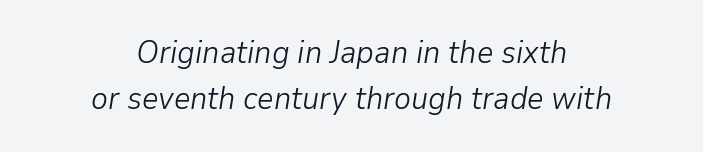
Q: Is the text bold? A: No.
Q: Is the text italic (slanted)? A: Yes, it leans right by about 9 degrees.
Q: Is the text underlined? A: No.
Q: How is the paragraph aligned? A: Centered.
Q: Is the spacing between letters normal or unusually wide? A: Normal.
Q: Is the spacing between lines tight, normal or loose? A: Normal.
Q: Width (condensed, normal, or wide)? A: Normal.
Q: Stroke contrast? A: Low.
Q: x-height? A: Medium.
Q: Monospaced? A: No.
